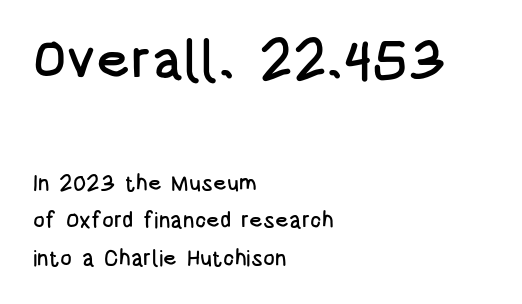
Q: Is the text italic (slanted)? A: No, it is upright.
Q: Is the typeface a serif or a sans-serif typeface? A: Sans-serif.
Q: Is the text underlined? A: No.
Q: How is the paragraph aligned? A: Left-aligned.
Q: Is the spacing between letters normal or unusually wide? A: Normal.
Q: Which block of text is set in a larger size, the first (top) or the second (bottom)? A: The first (top) one.
Q: Width (condensed, normal, or wide)? A: Condensed.
Q: Stroke contrast? A: Low.
Q: x-height? A: Large.
Q: Monospaced? A: No.
